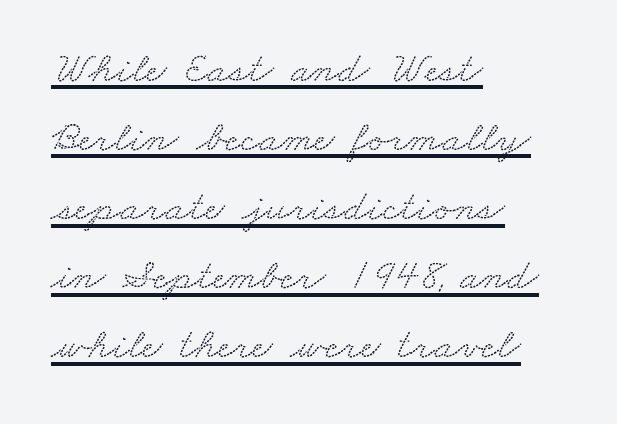
Q: Is the text underlined? A: Yes.
Q: How is the paragraph aligned? A: Left-aligned.
Q: Is the spacing between letters normal or unusually wide? A: Normal.
Q: Is the spacing between lines tight, normal or loose? A: Normal.
Q: Width (condensed, normal, or wide)? A: Wide.
Q: Stroke contrast? A: Low.
Q: x-height? A: Small.
Q: Monospaced? A: No.
